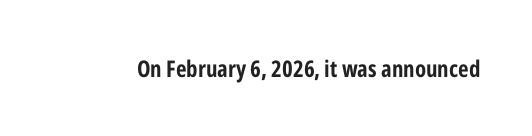
The image shows 23 px text type, upright; set normal letter spacing, not underlined.
